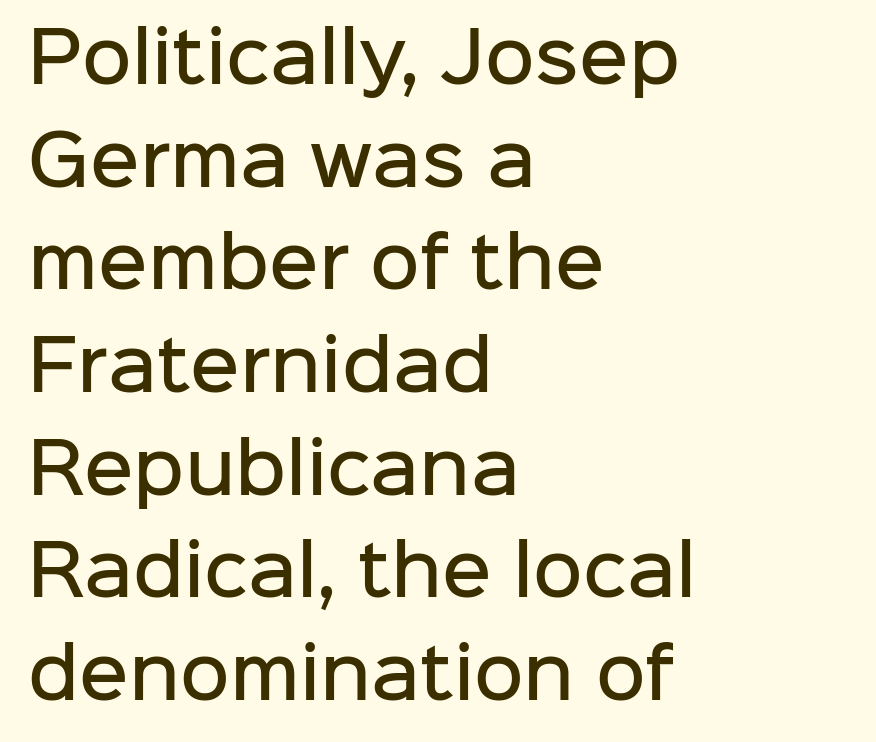
The image shows 68 px semibold sans-serif type, upright; set left-aligned, normal line spacing (1.51x), normal letter spacing, not underlined; low stroke contrast and a medium x-height.
